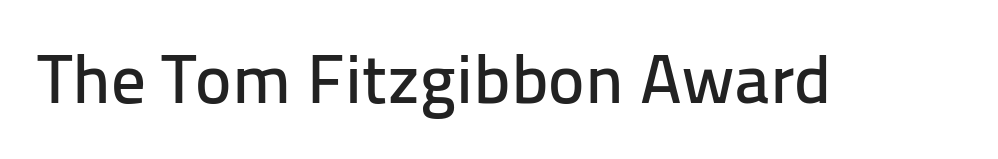
{"serif": "no", "italic": "no", "width": "normal", "stroke_contrast": "low", "x_height": "medium", "monospaced": "no", "underline": "no", "letter_spacing": "normal", "letter_spacing_em": 0.0, "glyph_px": 69}
